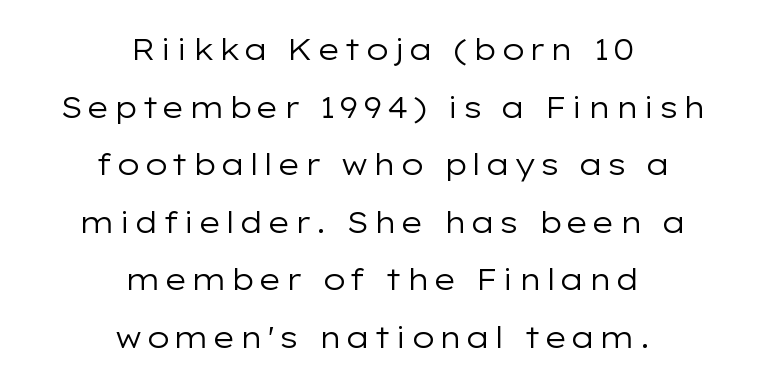
A typesetter would mark this as roman, not italic. Is this a sans? Yes — the strokes have no serifs. Think of a printed novel: that variable character pitch is what you see here. Weight: regular or lighter. A centered setting, common on invitations and titles, is used for this passage.
